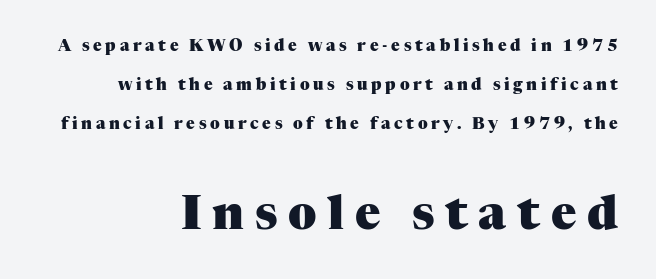
This rendering widens character spacing well past its baseline value. The words here are not underlined. Airy leading. Is this a sans? No — the strokes have serifs.
